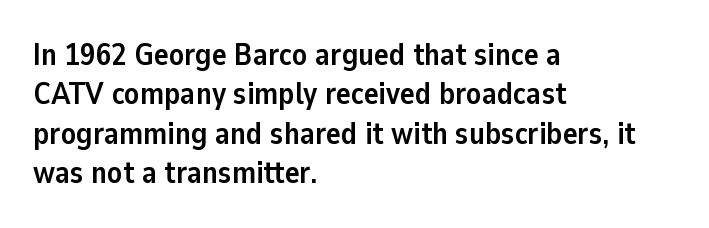
The image shows 31 px semibold sans-serif type, upright; set left-aligned, normal line spacing (1.27x), normal letter spacing, not underlined; low stroke contrast and a medium x-height.
